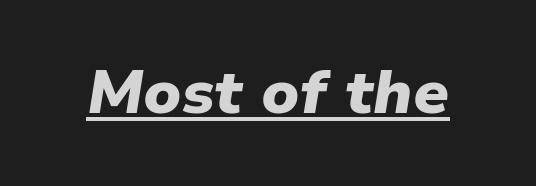
The image shows 61 px heavy type, italic (leaning right); set normal letter spacing, underlined; low stroke contrast and a medium x-height.
